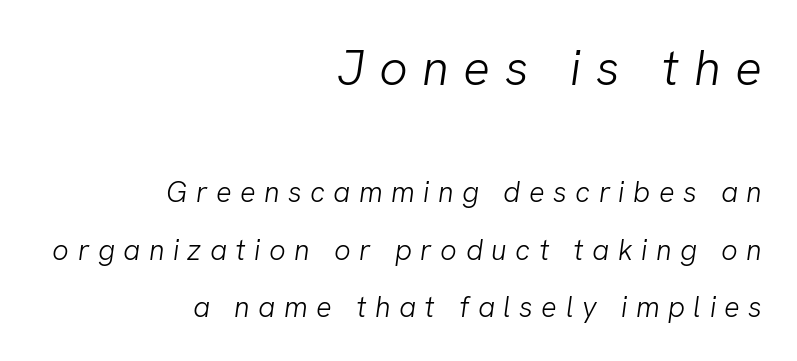
The image shows 50 px light sans-serif type; set right-aligned, loose line spacing (1.97x), unusually wide letter spacing (+0.29 em), not underlined; the first (top) block is 1.72x larger; low stroke contrast and a medium x-height.
